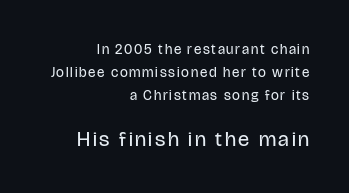
Q: Is the text bold? A: No.
Q: Is the text italic (slanted)? A: No, it is upright.
Q: Is the text underlined? A: No.
Q: How is the paragraph aligned? A: Right-aligned.
Q: Is the spacing between lines tight, normal or loose? A: Normal.
Q: Which block of text is set in a larger size, the first (top) or the second (bottom)? A: The second (bottom) one.
